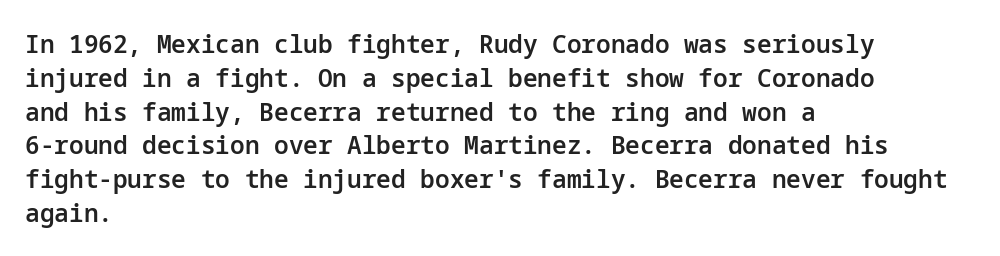
{"italic": "no", "bold": "semi", "underline": "no", "align": "left", "line_spacing": "normal", "line_spacing_ratio": 1.3, "letter_spacing": "normal", "letter_spacing_em": 0.0, "glyph_px": 26}
